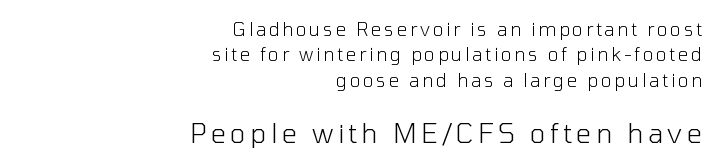
Q: Is the text bold? A: No.
Q: Is the text italic (slanted)? A: No, it is upright.
Q: Is the text underlined? A: No.
Q: How is the paragraph aligned? A: Right-aligned.
Q: Is the spacing between lines tight, normal or loose? A: Normal.
Q: Which block of text is set in a larger size, the first (top) or the second (bottom)? A: The second (bottom) one.
